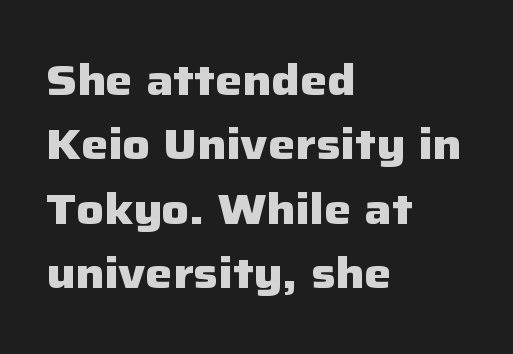
Vertical strokes here are truly vertical. The font family rendered here belongs to the sans-serif group. The gaps between neighbouring characters are ordinary and unremarkable. Successive baselines arrive at the customary interval.
